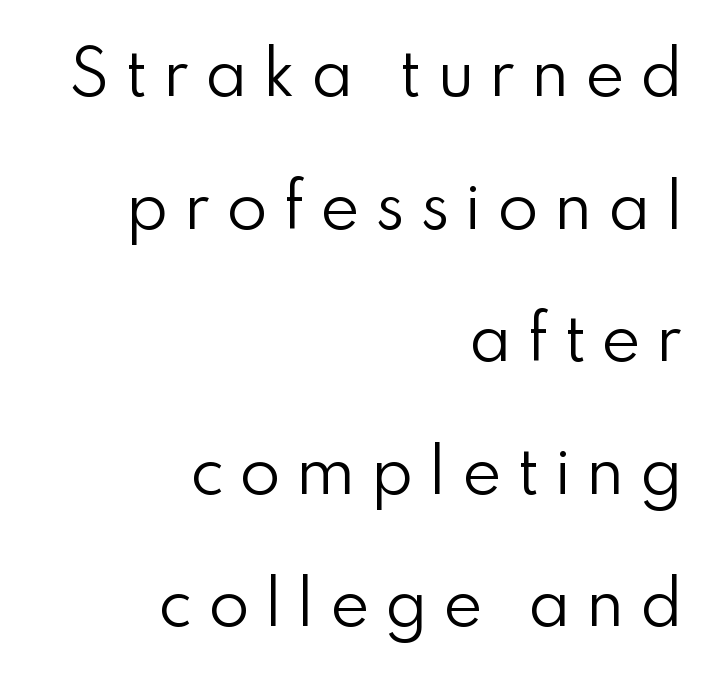
The letters look calm and open, with moderate or lighter stems. Classification — sans serif. Compared with a flush-left layout, this one pins lines to the opposite, right side. A typesetter would call this heavily tracked-out type.
